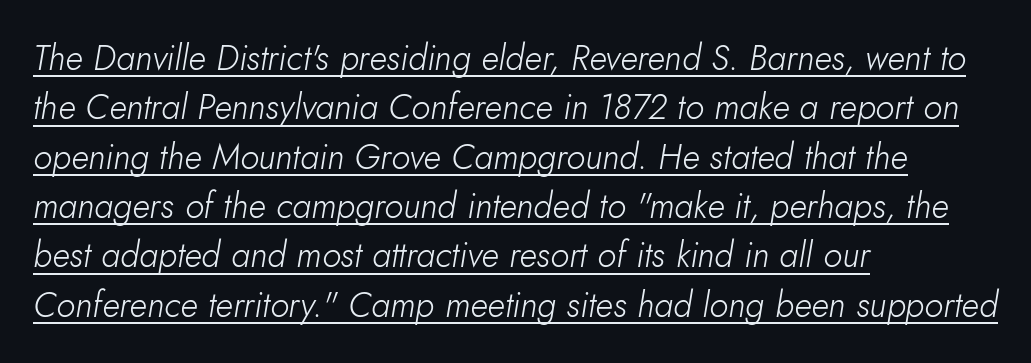
{"italic": "yes", "lean": "right", "slant_degrees": 10, "bold": "no", "weight": "light", "width": "normal", "stroke_contrast": "low", "x_height": "small", "monospaced": "no", "underline": "yes", "align": "left", "line_spacing": "normal", "line_spacing_ratio": 1.41, "letter_spacing": "normal", "letter_spacing_em": 0.0, "glyph_px": 35}
